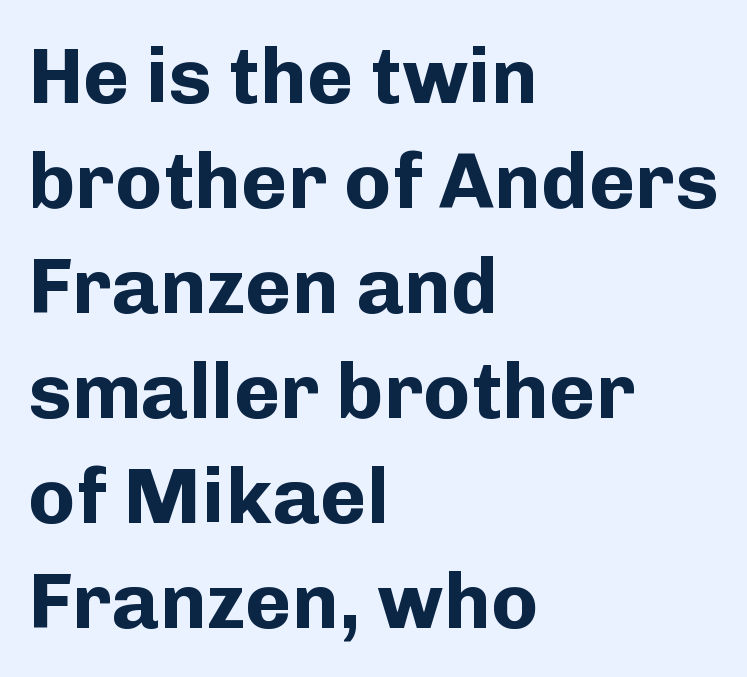
{"serif": "no", "italic": "no", "bold": "yes", "weight": "bold", "width": "normal", "stroke_contrast": "low", "x_height": "medium", "monospaced": "no", "underline": "no", "align": "left", "line_spacing": "normal", "line_spacing_ratio": 1.33, "letter_spacing": "normal", "letter_spacing_em": 0.0, "glyph_px": 79}
